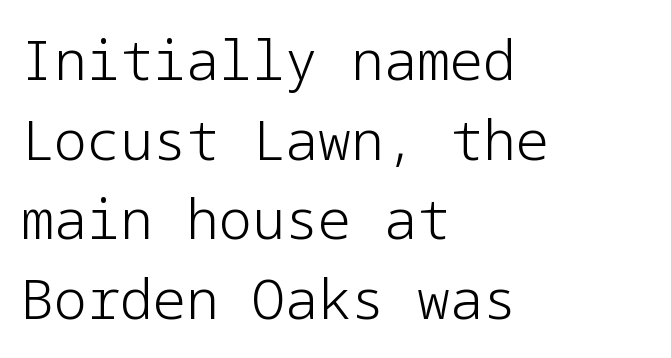
Q: Is the text bold? A: No.
Q: Is the text italic (slanted)? A: No, it is upright.
Q: Is the typeface a serif or a sans-serif typeface? A: Sans-serif.
Q: Is the text underlined? A: No.
Q: How is the paragraph aligned? A: Left-aligned.
Q: Is the spacing between letters normal or unusually wide? A: Normal.
Q: Is the spacing between lines tight, normal or loose? A: Normal.
Q: Width (condensed, normal, or wide)? A: Normal.
Q: Stroke contrast? A: Low.
Q: x-height? A: Medium.
